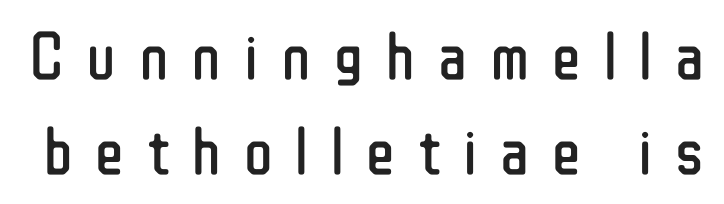
Q: Is the text bold? A: No.
Q: Is the text italic (slanted)? A: No, it is upright.
Q: Is the typeface a serif or a sans-serif typeface? A: Sans-serif.
Q: Is the text underlined? A: No.
Q: Is the spacing between letters normal or unusually wide? A: Unusually wide.
Q: Is the spacing between lines tight, normal or loose? A: Normal.
Q: Width (condensed, normal, or wide)? A: Condensed.
Q: Stroke contrast? A: Low.
Q: x-height? A: Medium.
Q: Monospaced? A: No.
